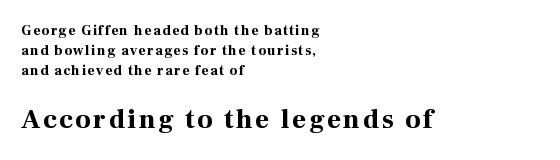
The image shows 27 px bold type, upright; set left-aligned, normal line spacing (1.42x), not underlined; the second (bottom) block is 1.93x larger.
